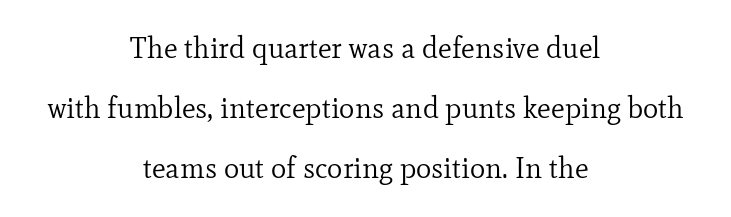
The typesetting does not lean heavy: it is not bold. Interline gaps are noticeably wide in this sample. This sample uses an upright cut, with every glyph sitting square on the baseline. Decoration check: the copy has no underline. Caption: multi-line text, centered on the measure. The face used here is proportionally spaced, like ordinary book or web type.
